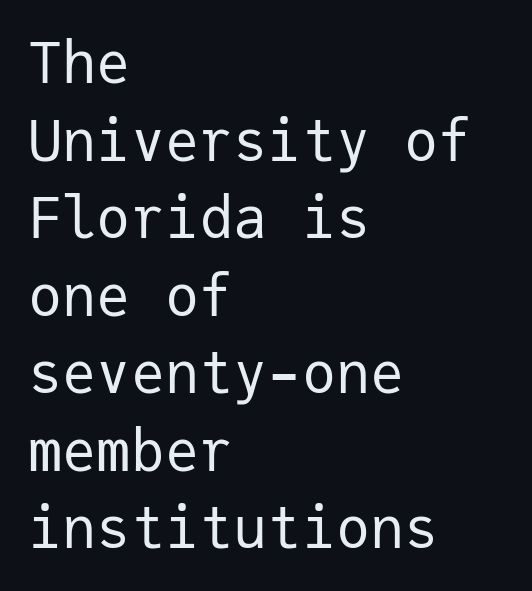
{"serif": "no", "italic": "no", "bold": "no", "weight": "regular", "width": "normal", "stroke_contrast": "low", "x_height": "medium", "monospaced": "yes", "underline": "no", "align": "left", "line_spacing": "normal", "line_spacing_ratio": 1.36, "letter_spacing": "normal", "letter_spacing_em": 0.0, "glyph_px": 57}
